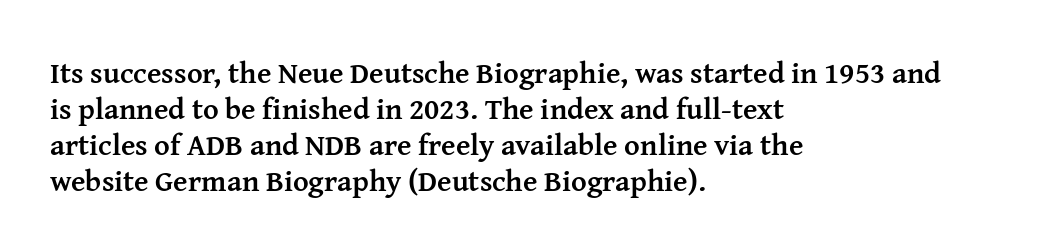
Q: Is the text bold? A: Yes.
Q: Is the text italic (slanted)? A: No, it is upright.
Q: Is the typeface a serif or a sans-serif typeface? A: Serif.
Q: Is the text underlined? A: No.
Q: How is the paragraph aligned? A: Left-aligned.
Q: Is the spacing between letters normal or unusually wide? A: Normal.
Q: Width (condensed, normal, or wide)? A: Normal.
Q: Stroke contrast? A: Medium.
Q: x-height? A: Medium.
Q: Monospaced? A: No.
